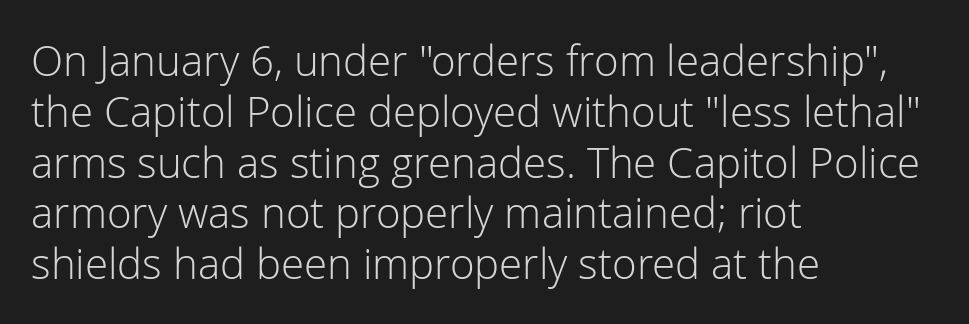
{"serif": "no", "italic": "no", "bold": "no", "weight": "light", "width": "normal", "stroke_contrast": "low", "x_height": "medium", "monospaced": "no", "underline": "no", "align": "left", "line_spacing_ratio": 1.21, "letter_spacing": "normal", "letter_spacing_em": 0.0, "glyph_px": 42}
